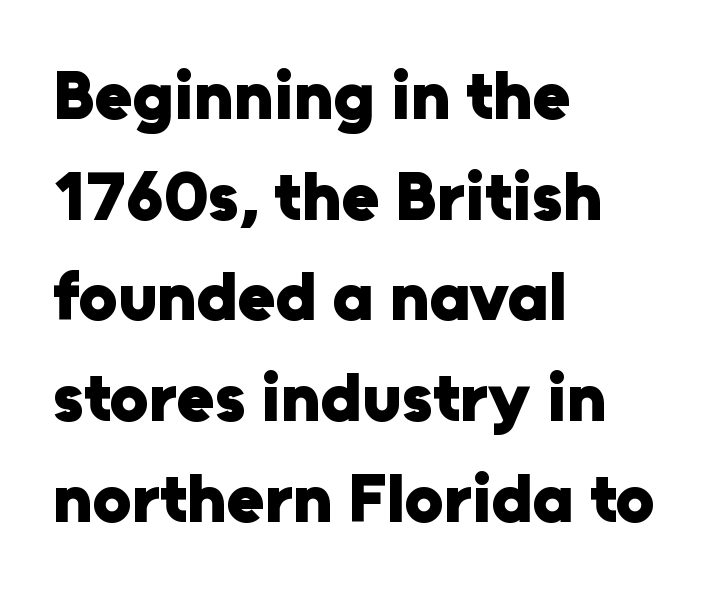
Q: Is the text bold? A: Yes.
Q: Is the text italic (slanted)? A: No, it is upright.
Q: Is the typeface a serif or a sans-serif typeface? A: Sans-serif.
Q: Is the text underlined? A: No.
Q: How is the paragraph aligned? A: Left-aligned.
Q: Is the spacing between letters normal or unusually wide? A: Normal.
Q: Is the spacing between lines tight, normal or loose? A: Normal.
Q: Width (condensed, normal, or wide)? A: Normal.
Q: Stroke contrast? A: Low.
Q: x-height? A: Medium.
Q: Monospaced? A: No.
